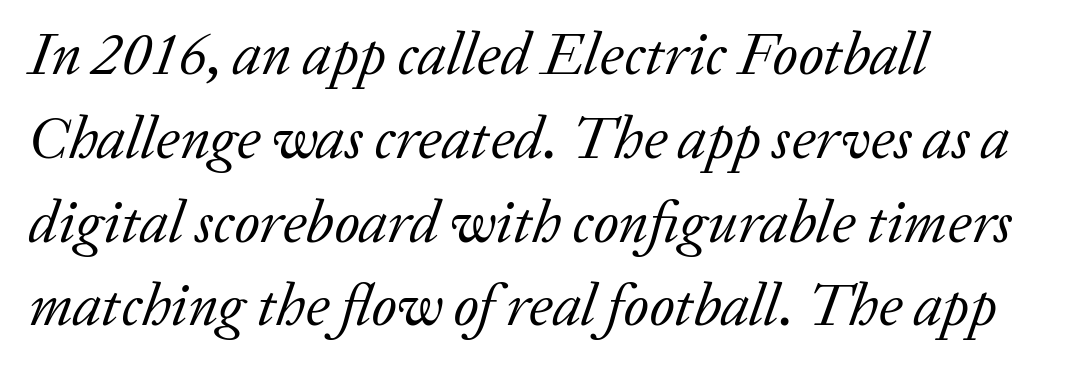
Q: Is the text bold? A: No.
Q: Is the text italic (slanted)? A: Yes, it leans right by about 20 degrees.
Q: Is the typeface a serif or a sans-serif typeface? A: Serif.
Q: Is the text underlined? A: No.
Q: How is the paragraph aligned? A: Left-aligned.
Q: Is the spacing between letters normal or unusually wide? A: Normal.
Q: Is the spacing between lines tight, normal or loose? A: Normal.
Q: Width (condensed, normal, or wide)? A: Normal.
Q: Stroke contrast? A: Low.
Q: x-height? A: Medium.
Q: Monospaced? A: No.
